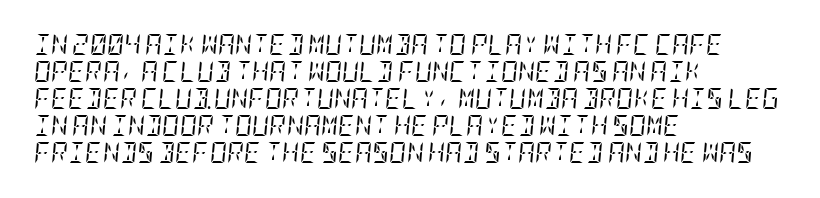
Does the lettering tilt? It does — this is italic. No chunkiness to these letters — they're not bold. Horizontally, the lines are justified to the leading edge only. Short note: letters normally spaced. The rows are spaced the way most documents space them. Letters rest on an invisible, unmarked baseline.
